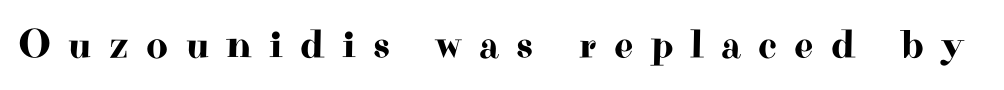
The space directly below the letters is spotless. Type style note: has serifs. Do the letters lean? They stand straight. The letters advance in unequal steps, a hallmark of proportional type. This sample uses expanded letter spacing, leaving extra air between glyphs.
